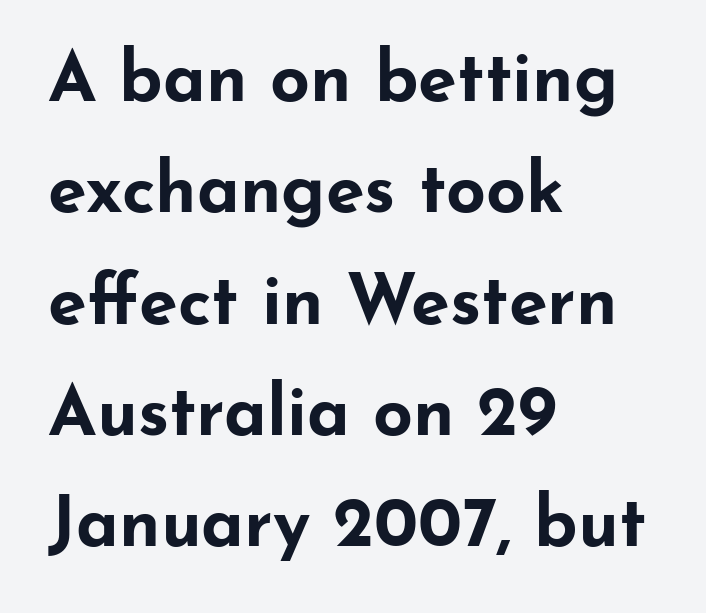
{"serif": "no", "italic": "no", "bold": "yes", "weight": "bold", "width": "wide", "stroke_contrast": "low", "x_height": "small", "monospaced": "no", "underline": "no", "align": "left", "line_spacing": "normal", "line_spacing_ratio": 1.59, "letter_spacing": "normal", "letter_spacing_em": 0.0, "glyph_px": 70}
